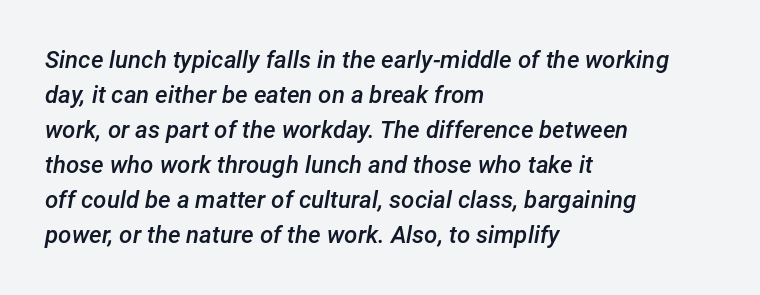
{"italic": "yes", "lean": "right", "slant_degrees": 12, "bold": "semi", "underline": "no", "align": "left", "line_spacing": "normal", "line_spacing_ratio": 1.46, "letter_spacing": "normal", "letter_spacing_em": 0.0, "glyph_px": 24}
